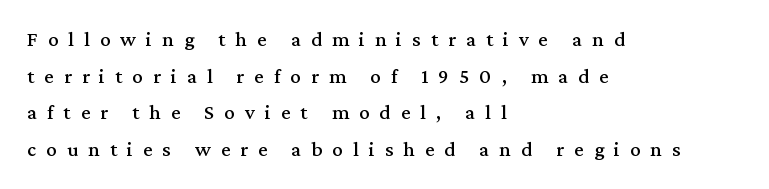
Beneath every word, the page is bare. Posture: vertical. Notice how the passage keeps a crisp vertical edge on the left only. Students, note that the glyphs here are deliberately spaced far apart.
